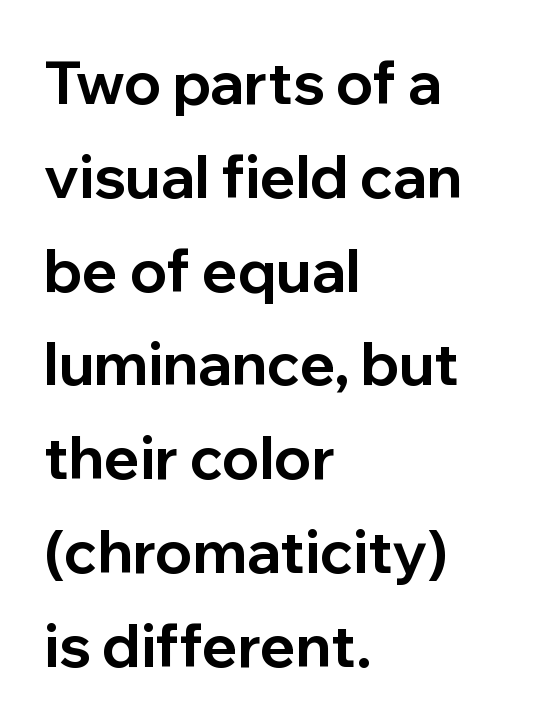
Q: Is the text bold? A: Yes.
Q: Is the text italic (slanted)? A: No, it is upright.
Q: Is the typeface a serif or a sans-serif typeface? A: Sans-serif.
Q: Is the text underlined? A: No.
Q: How is the paragraph aligned? A: Left-aligned.
Q: Is the spacing between letters normal or unusually wide? A: Normal.
Q: Is the spacing between lines tight, normal or loose? A: Normal.
Q: Width (condensed, normal, or wide)? A: Normal.
Q: Stroke contrast? A: Low.
Q: x-height? A: Medium.
Q: Monospaced? A: No.
